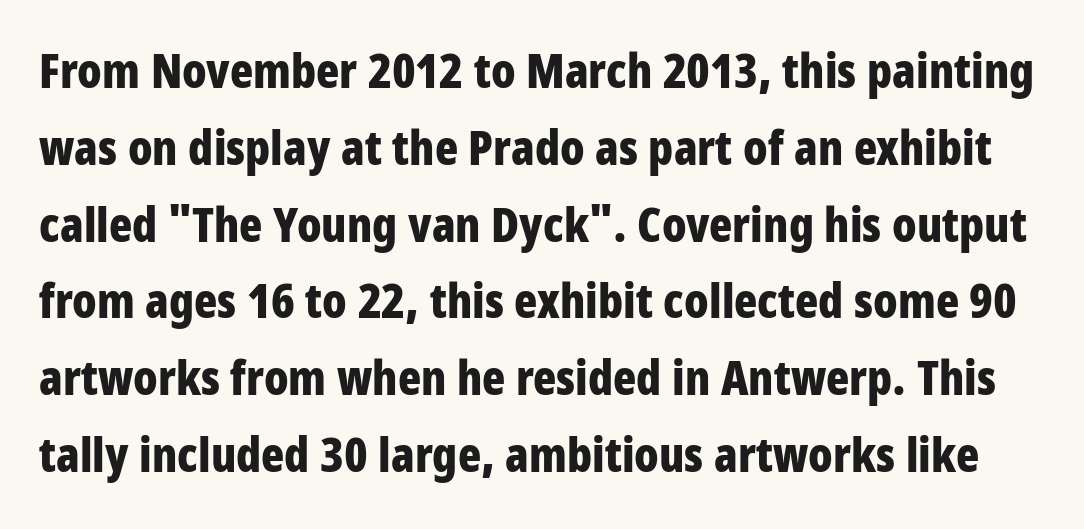
Nope, not italic — everything's standing straight. On the weight axis this lands at bold, roughly 700. Look at the tracking — it's just the regular setting, nothing added. Look at the bottom of the vertical strokes: they stop flat, with no serifs. Successive baselines arrive at the customary interval. Each letter keeps its own natural width here, so spacing adapts to shape.
